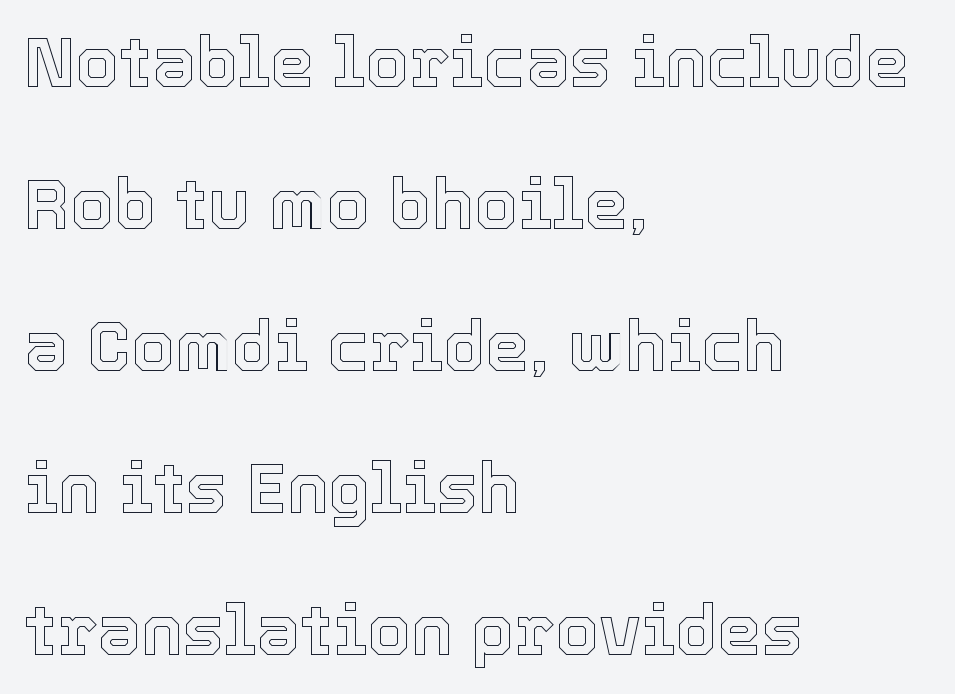
The image shows 70 px text type, upright; set left-aligned, loose line spacing (2.03x), normal letter spacing, not underlined; a medium x-height.
